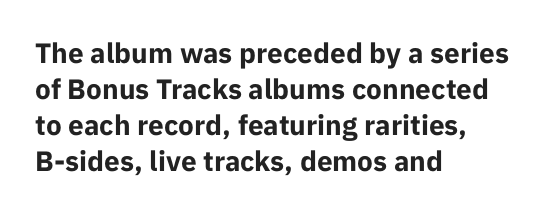
Q: Is the text bold? A: Yes.
Q: Is the text italic (slanted)? A: No, it is upright.
Q: Is the typeface a serif or a sans-serif typeface? A: Sans-serif.
Q: Is the text underlined? A: No.
Q: How is the paragraph aligned? A: Left-aligned.
Q: Is the spacing between letters normal or unusually wide? A: Normal.
Q: Is the spacing between lines tight, normal or loose? A: Normal.
Q: Width (condensed, normal, or wide)? A: Normal.
Q: Stroke contrast? A: Low.
Q: x-height? A: Medium.
Q: Monospaced? A: No.
